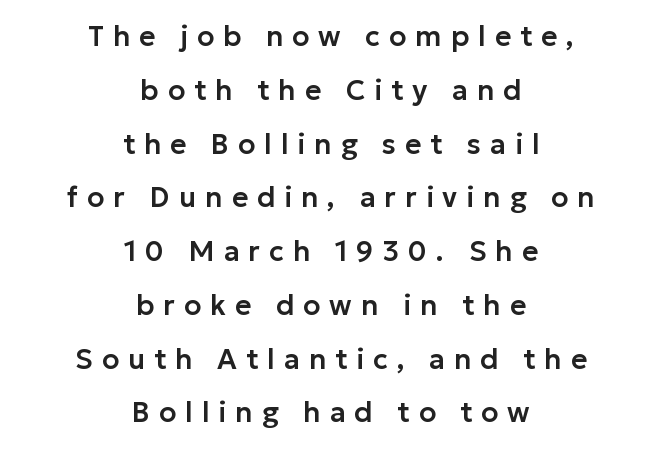
{"serif": "no", "italic": "no", "width": "normal", "stroke_contrast": "low", "x_height": "medium", "monospaced": "no", "underline": "no", "align": "center", "line_spacing": "loose", "line_spacing_ratio": 1.92, "letter_spacing": "wide", "letter_spacing_em": 0.32, "glyph_px": 28}
